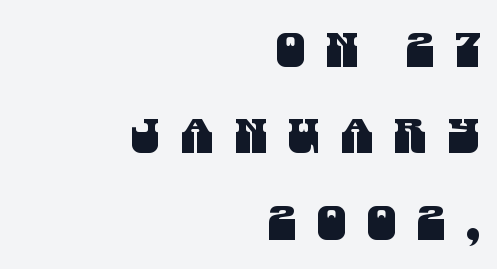
{"serif": "no", "width": "condensed", "stroke_contrast": "medium", "x_height": "large", "monospaced": "no", "underline": "no", "align": "right", "line_spacing_ratio": 1.84, "letter_spacing": "wide", "letter_spacing_em": 0.44, "glyph_px": 47}
